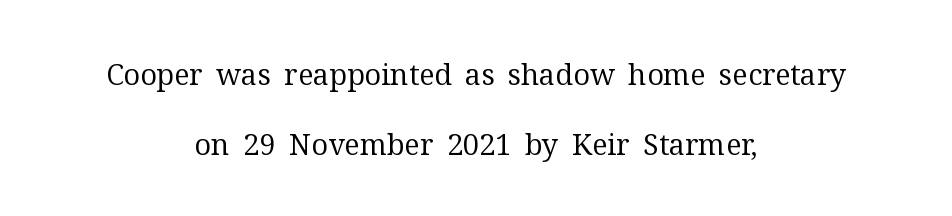
Notice how the passage keeps no hard edge, just a central spine. Does extra space separate the letters? No, they use regular spacing. Tall strokes in this sample are plumb rather than angled. A serif font was chosen for this passage.
